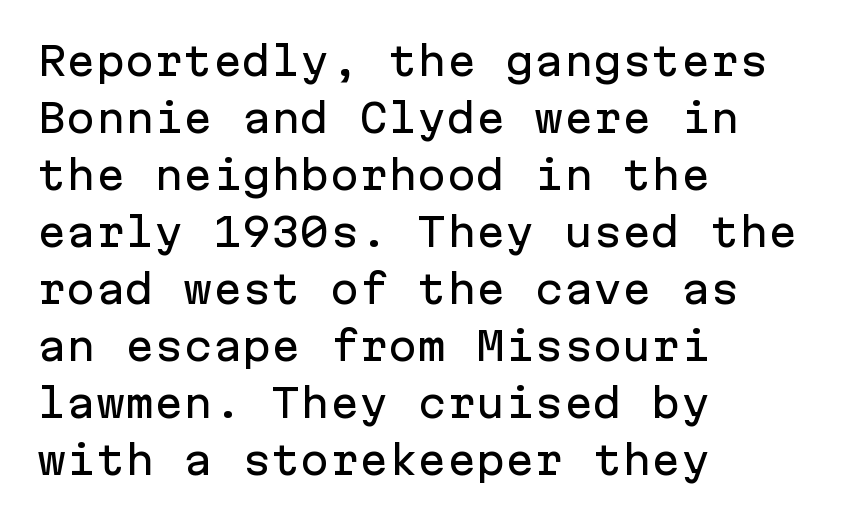
Compared with typical paragraphs, the rows here are spaced about the same. This rendering leaves character spacing at its baseline value. The letters march in equal steps, a hallmark of fixed-pitch type. Check under the words: just untouched page. Serifs: no, the terminals of the letterforms are clean.
